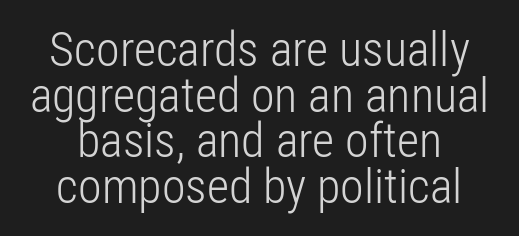
{"serif": "no", "italic": "no", "bold": "no", "weight": "light", "width": "condensed", "stroke_contrast": "low", "x_height": "medium", "monospaced": "no", "underline": "no", "line_spacing": "tight", "line_spacing_ratio": 0.95, "letter_spacing": "normal", "letter_spacing_em": 0.0, "glyph_px": 48}
